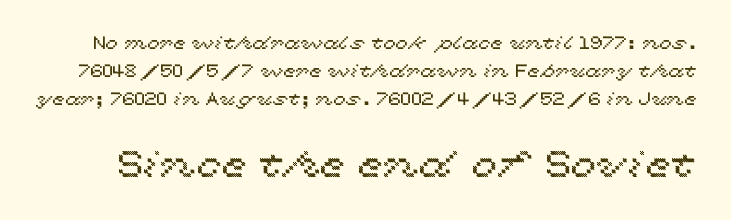
{"width": "wide", "x_height": "medium", "monospaced": "no", "underline": "no", "line_spacing": "normal", "line_spacing_ratio": 1.55, "letter_spacing": "normal", "letter_spacing_em": 0.0, "larger_block": "second", "size_ratio": 2.06, "glyph_px": 37}
